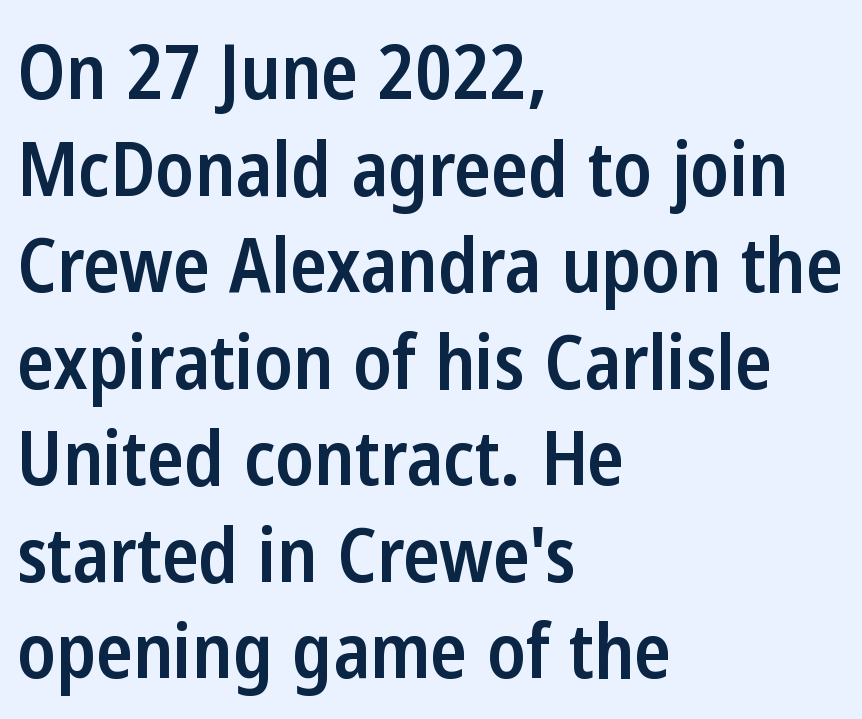
The image shows 76 px semibold, condensed sans-serif type, upright; set left-aligned, normal line spacing (1.27x), normal letter spacing, not underlined; low stroke contrast and a medium x-height.
